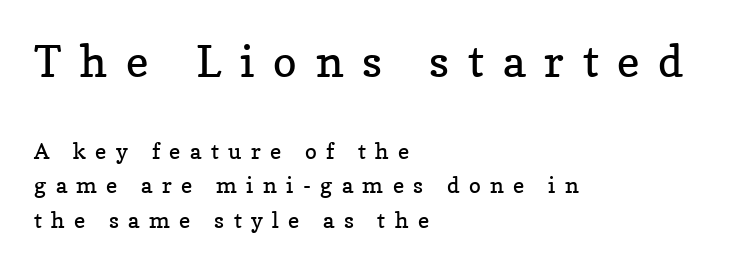
{"serif": "yes", "italic": "no", "bold": "no", "weight": "regular", "width": "normal", "stroke_contrast": "low", "x_height": "medium", "monospaced": "no", "underline": "no", "align": "left", "line_spacing": "normal", "line_spacing_ratio": 1.55, "letter_spacing": "wide", "letter_spacing_em": 0.43, "larger_block": "first", "size_ratio": 2.0, "glyph_px": 44}
